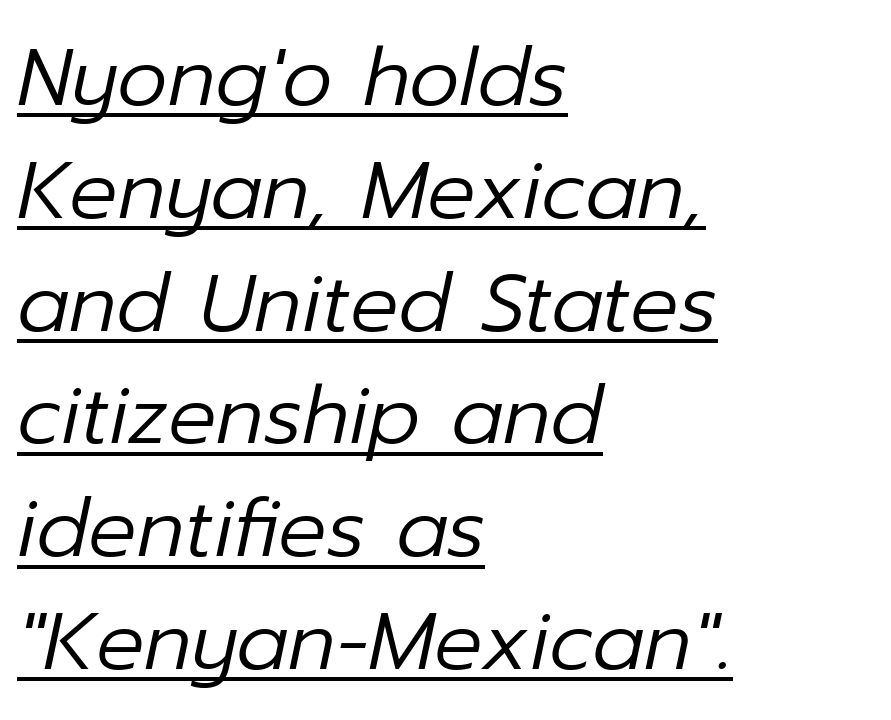
No chunkiness to these letters — they're not bold. Visually the block forms a straight wall on the left and a jagged coastline on the right. The passage shown is typed in a proportional face where columns would drift. Horizontal bands of white between lines are of average thickness.
